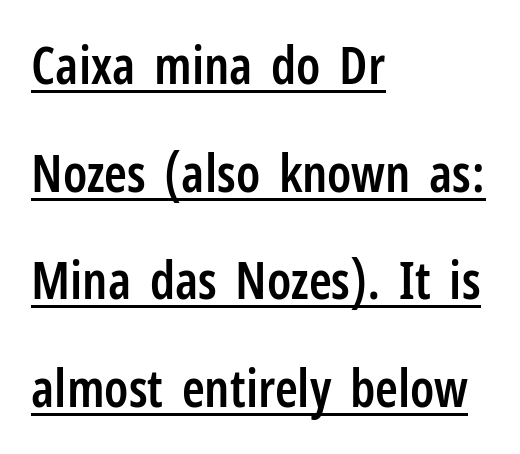
The image shows 52 px semibold, condensed sans-serif type, upright; set left-aligned, loose line spacing (2.07x), normal letter spacing, underlined; low stroke contrast and a medium x-height.
